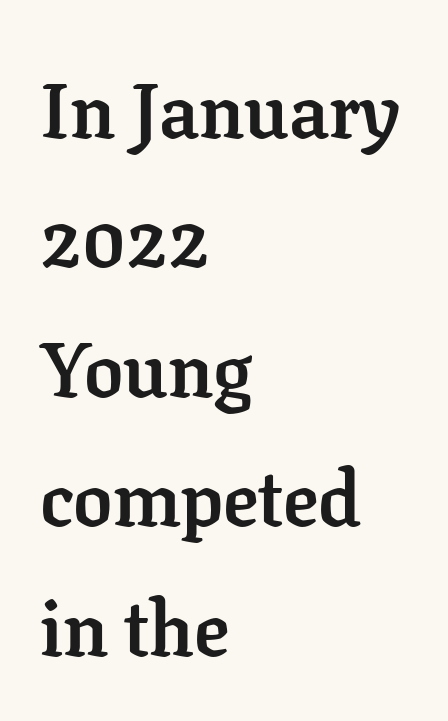
Q: Is the text bold? A: Yes.
Q: Is the text italic (slanted)? A: No, it is upright.
Q: Is the typeface a serif or a sans-serif typeface? A: Serif.
Q: Is the text underlined? A: No.
Q: How is the paragraph aligned? A: Left-aligned.
Q: Is the spacing between letters normal or unusually wide? A: Normal.
Q: Is the spacing between lines tight, normal or loose? A: Normal.
Q: Width (condensed, normal, or wide)? A: Normal.
Q: Stroke contrast? A: Low.
Q: x-height? A: Medium.
Q: Monospaced? A: No.
